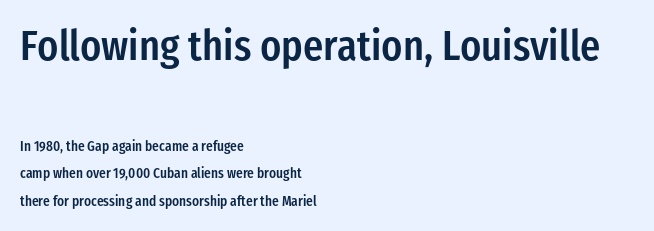
Q: Is the text bold? A: Semi-bold.
Q: Is the text italic (slanted)? A: No, it is upright.
Q: Is the typeface a serif or a sans-serif typeface? A: Sans-serif.
Q: Is the text underlined? A: No.
Q: How is the paragraph aligned? A: Left-aligned.
Q: Is the spacing between letters normal or unusually wide? A: Normal.
Q: Is the spacing between lines tight, normal or loose? A: Loose.
Q: Which block of text is set in a larger size, the first (top) or the second (bottom)? A: The first (top) one.
Q: Width (condensed, normal, or wide)? A: Condensed.
Q: Stroke contrast? A: Low.
Q: x-height? A: Medium.
Q: Monospaced? A: No.
